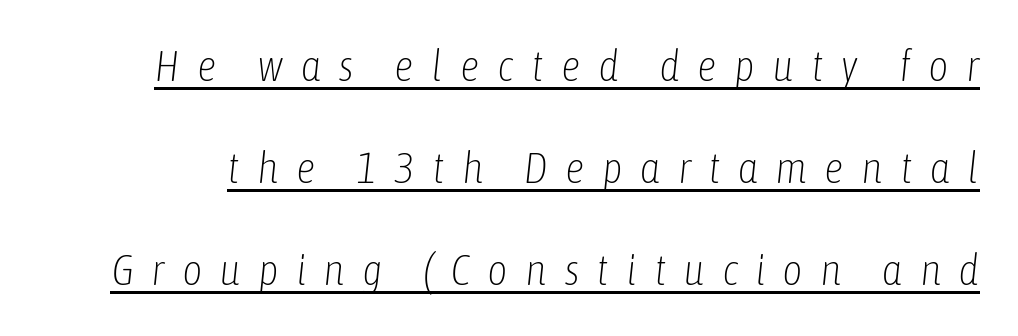
The image shows 44 px light, condensed type, italic (leaning right); set loose line spacing (2.32x), unusually wide letter spacing (+0.39 em), underlined; low stroke contrast and a medium x-height.
